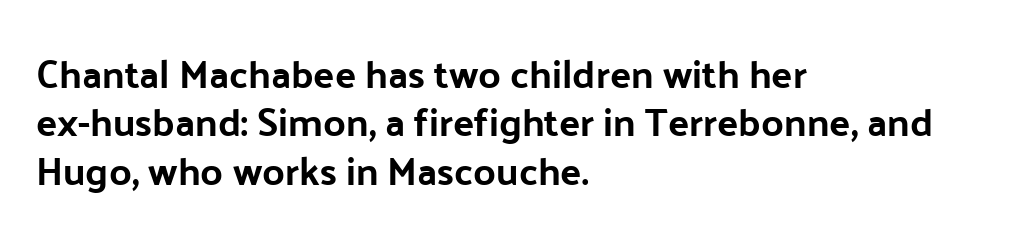
The gap between lines stays unmarked. Nothing unusual about the tracking: characters are spaced as the font intends. Looks like regular typesetting: each glyph gets only the width it needs. In terms of letterform style, serifs are entirely absent.
